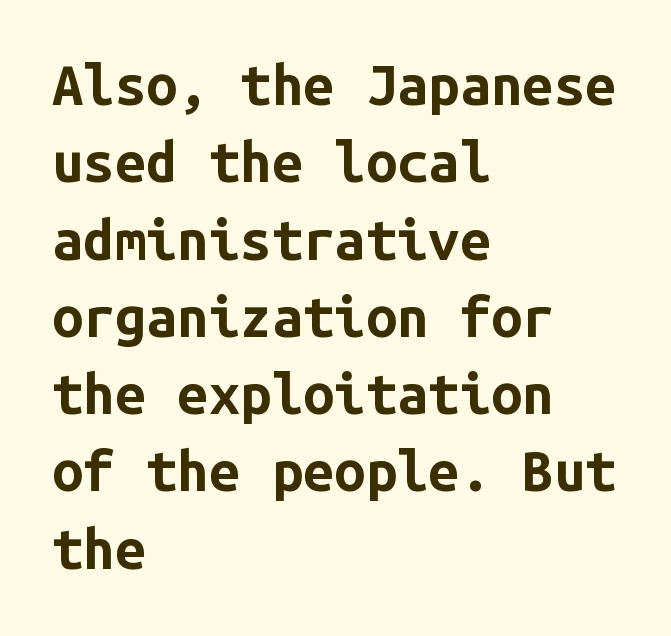
{"serif": "no", "italic": "no", "bold": "yes", "weight": "bold", "width": "normal", "stroke_contrast": "low", "x_height": "medium", "monospaced": "yes", "underline": "no", "align": "left", "line_spacing": "normal", "line_spacing_ratio": 1.38, "letter_spacing": "normal", "letter_spacing_em": 0.0, "glyph_px": 56}
